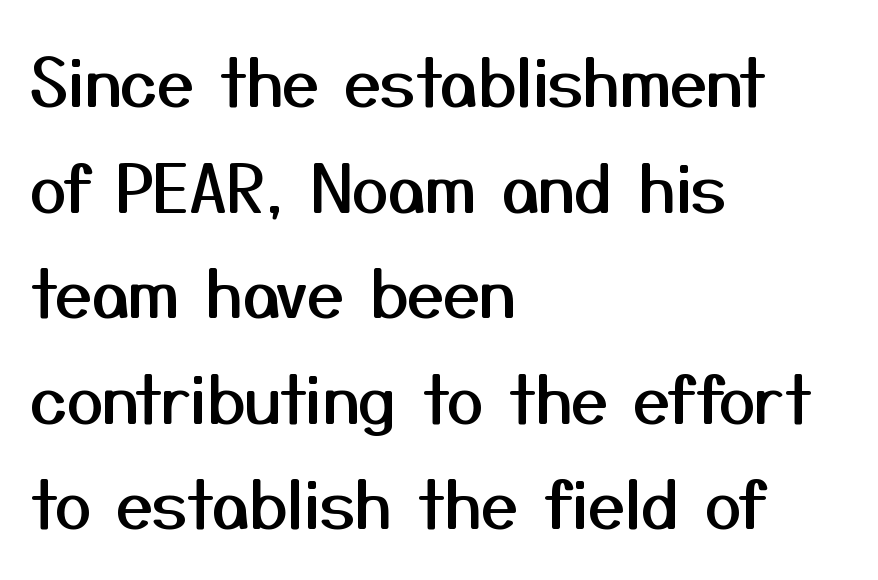
The image shows 66 px sans-serif type, upright; set left-aligned, normal line spacing (1.6x), normal letter spacing, not underlined; medium stroke contrast and a medium x-height.
